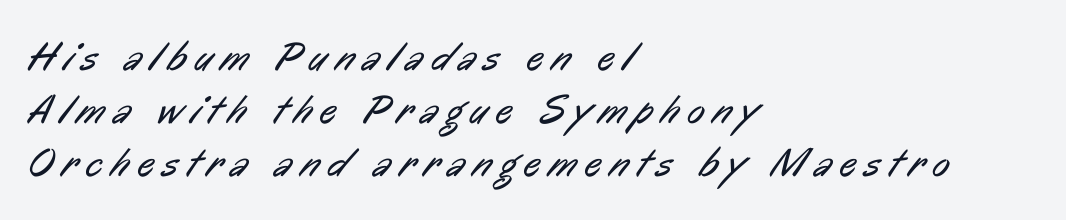
Interline gaps are of average width in this sample. Where is the straight margin? On the left. Proportional: the letters do not fall into vertical columns. Ink coverage per letter is moderate at most. Observe the wide spacing: letters keep a clear distance from each other. The font family rendered here belongs to the sans-serif group.
